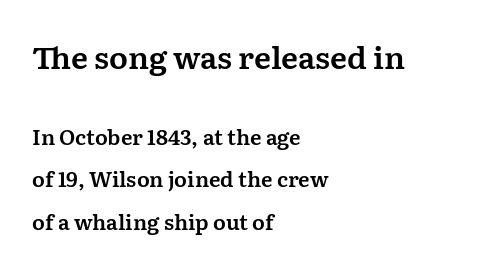
Does the copy run flush right? No — it runs flush left. The rendering uses natural spacing where letterforms have individual widths. Reading down the column, the eye jumps a long way to each next line. The typeface chosen for these lines features serifs. The specimen omits any rule beneath the text block's lines. Typesetter's note — upper block bumped up in size, lower block left smaller.
